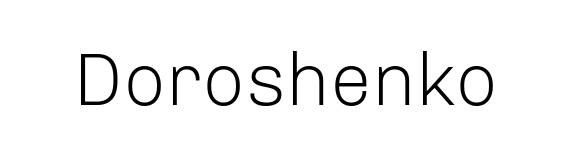
{"serif": "no", "italic": "no", "bold": "no", "weight": "light", "width": "normal", "stroke_contrast": "low", "x_height": "medium", "monospaced": "no", "underline": "no", "letter_spacing": "normal", "letter_spacing_em": 0.0, "glyph_px": 75}
